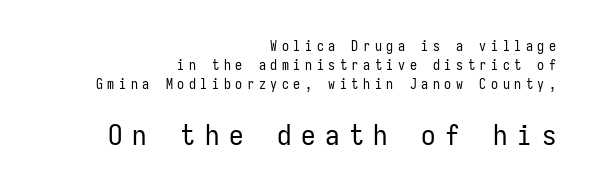
Q: Is the text bold? A: No.
Q: Is the text italic (slanted)? A: No, it is upright.
Q: Is the typeface a serif or a sans-serif typeface? A: Sans-serif.
Q: Is the text underlined? A: No.
Q: How is the paragraph aligned? A: Right-aligned.
Q: Is the spacing between letters normal or unusually wide? A: Unusually wide.
Q: Is the spacing between lines tight, normal or loose? A: Normal.
Q: Which block of text is set in a larger size, the first (top) or the second (bottom)? A: The second (bottom) one.
Q: Width (condensed, normal, or wide)? A: Condensed.
Q: Stroke contrast? A: Low.
Q: x-height? A: Medium.
Q: Monospaced? A: Yes.
